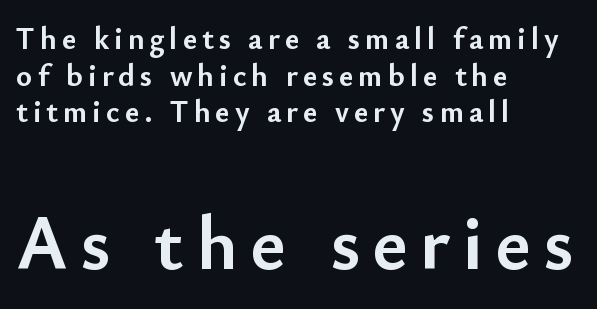
{"serif": "no", "italic": "no", "bold": "yes", "weight": "semibold", "width": "normal", "stroke_contrast": "low", "x_height": "small", "monospaced": "no", "underline": "no", "align": "left", "line_spacing_ratio": 1.18, "larger_block": "second", "size_ratio": 2.48, "glyph_px": 77}
